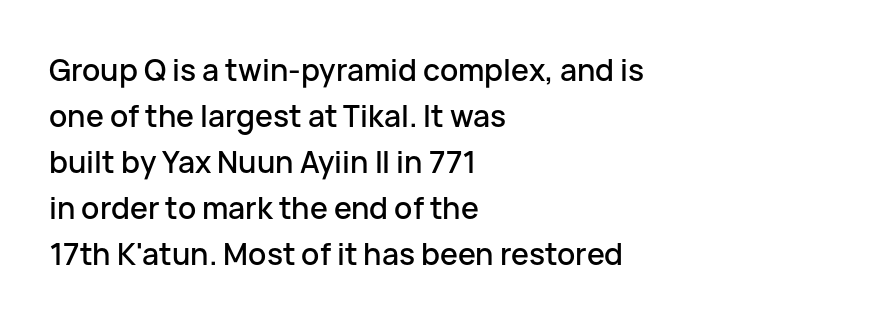
{"serif": "no", "italic": "no", "width": "normal", "stroke_contrast": "low", "x_height": "medium", "monospaced": "no", "underline": "no", "align": "left", "line_spacing": "normal", "line_spacing_ratio": 1.53, "letter_spacing": "normal", "letter_spacing_em": 0.0, "glyph_px": 30}
